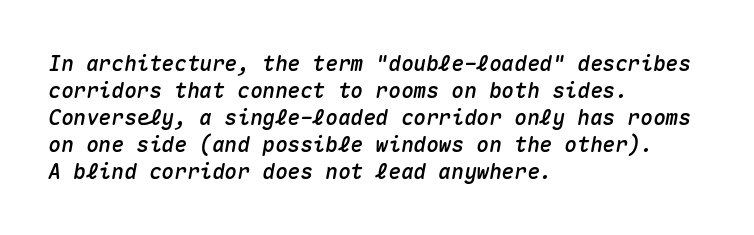
{"italic": "yes", "lean": "right", "slant_degrees": 10, "underline": "no", "align": "left", "line_spacing": "normal", "line_spacing_ratio": 1.28, "letter_spacing": "normal", "letter_spacing_em": 0.0, "glyph_px": 21}
